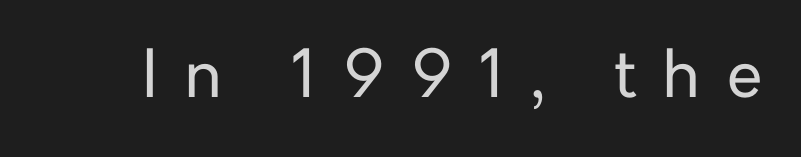
{"serif": "no", "italic": "no", "bold": "no", "weight": "regular", "width": "normal", "stroke_contrast": "low", "x_height": "medium", "monospaced": "no", "underline": "no", "letter_spacing": "wide", "letter_spacing_em": 0.4, "glyph_px": 65}
